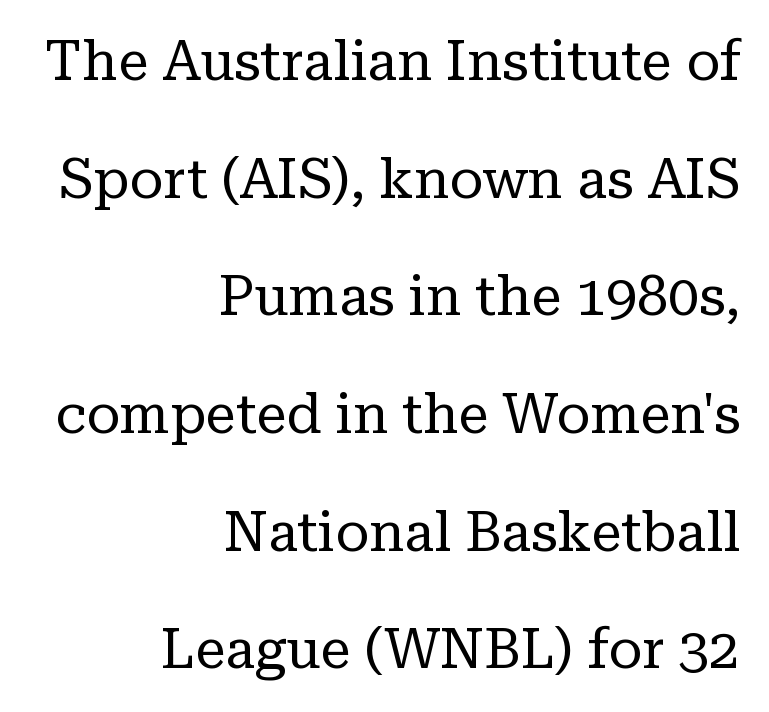
Short note: letters normally spaced. The words here are not underlined. Right-aligned paragraph, ragged on the left. Here the designer chose a conventional face with non-uniform glyph widths.
